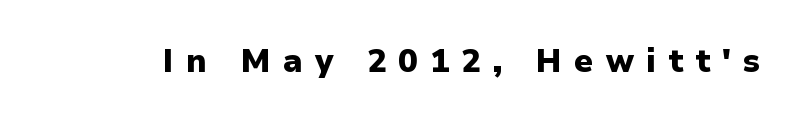
The image shows 32 px heavy sans-serif type, upright; set unusually wide letter spacing (+0.38 em), not underlined; low stroke contrast and a medium x-height.
